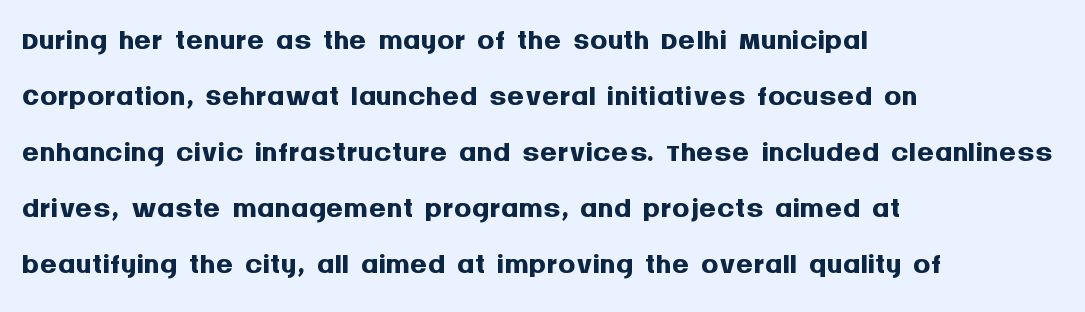
The image shows 43 px semibold sans-serif type, upright; set left-aligned, normal line spacing (1.3x), normal letter spacing, not underlined; medium stroke contrast and a large x-height.
